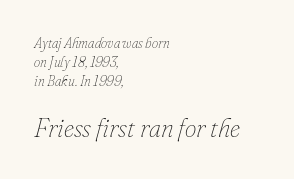
{"italic": "yes", "lean": "right", "slant_degrees": 16, "bold": "no", "underline": "no", "align": "left", "line_spacing": "normal", "line_spacing_ratio": 1.35, "letter_spacing": "normal", "letter_spacing_em": 0.0, "larger_block": "second", "size_ratio": 1.86, "glyph_px": 26}
